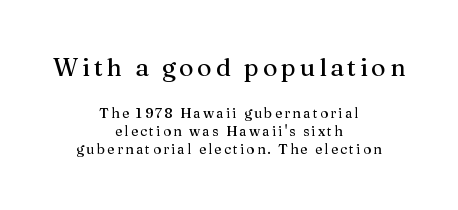
The image shows 25 px text type, upright; set centered, normal line spacing (1.31x), not underlined; the first (top) block is 1.79x larger.
